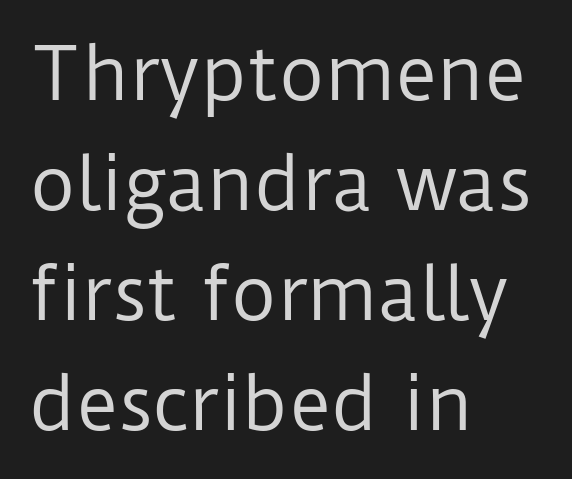
Q: Is the text bold? A: No.
Q: Is the text italic (slanted)? A: No, it is upright.
Q: Is the typeface a serif or a sans-serif typeface? A: Sans-serif.
Q: Is the text underlined? A: No.
Q: How is the paragraph aligned? A: Left-aligned.
Q: Is the spacing between letters normal or unusually wide? A: Normal.
Q: Is the spacing between lines tight, normal or loose? A: Normal.
Q: Width (condensed, normal, or wide)? A: Normal.
Q: Stroke contrast? A: Low.
Q: x-height? A: Medium.
Q: Monospaced? A: No.
